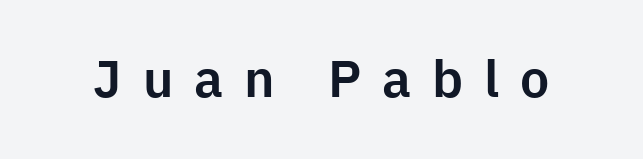
Q: Is the text italic (slanted)? A: No, it is upright.
Q: Is the typeface a serif or a sans-serif typeface? A: Sans-serif.
Q: Is the text underlined? A: No.
Q: Is the spacing between letters normal or unusually wide? A: Unusually wide.
Q: Width (condensed, normal, or wide)? A: Normal.
Q: Stroke contrast? A: Low.
Q: x-height? A: Medium.
Q: Monospaced? A: No.
